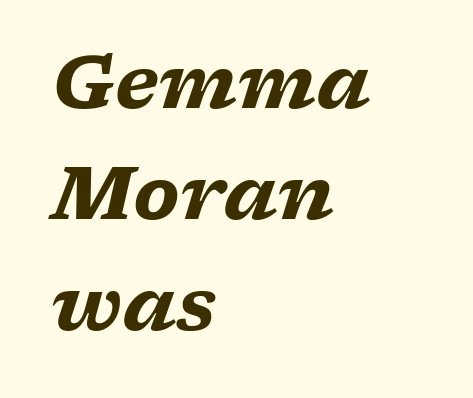
Q: Is the text bold? A: Yes.
Q: Is the text italic (slanted)? A: Yes, it leans right by about 17 degrees.
Q: Is the typeface a serif or a sans-serif typeface? A: Serif.
Q: Is the text underlined? A: No.
Q: How is the paragraph aligned? A: Left-aligned.
Q: Is the spacing between letters normal or unusually wide? A: Normal.
Q: Is the spacing between lines tight, normal or loose? A: Normal.
Q: Width (condensed, normal, or wide)? A: Wide.
Q: Stroke contrast? A: Low.
Q: x-height? A: Medium.
Q: Monospaced? A: No.
